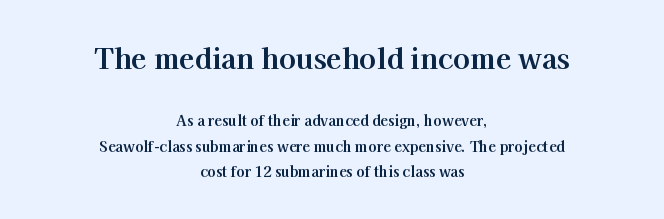
Small tapered or slab feet sit at the stroke ends, so this counts as serif. Which chunk is bigger? The first one — the top block dwarfs the bottom. Style check: upright. A typesetter would call this proportional, since set widths differ per character. A dark, heavy texture on the line: the type is bold.
